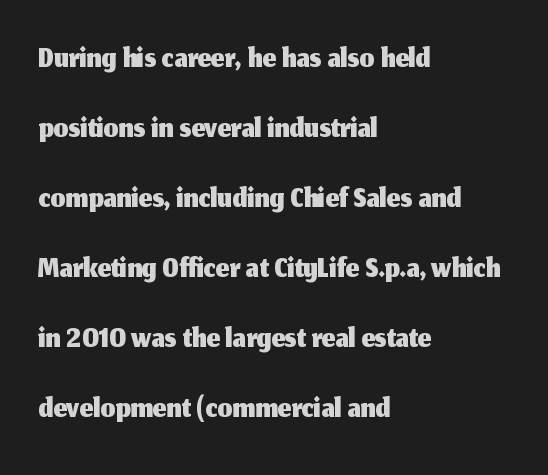
{"serif": "no", "italic": "no", "width": "normal", "stroke_contrast": "medium", "x_height": "medium", "monospaced": "no", "underline": "no", "align": "left", "line_spacing": "normal", "line_spacing_ratio": 1.49, "letter_spacing": "normal", "letter_spacing_em": 0.0, "glyph_px": 47}
